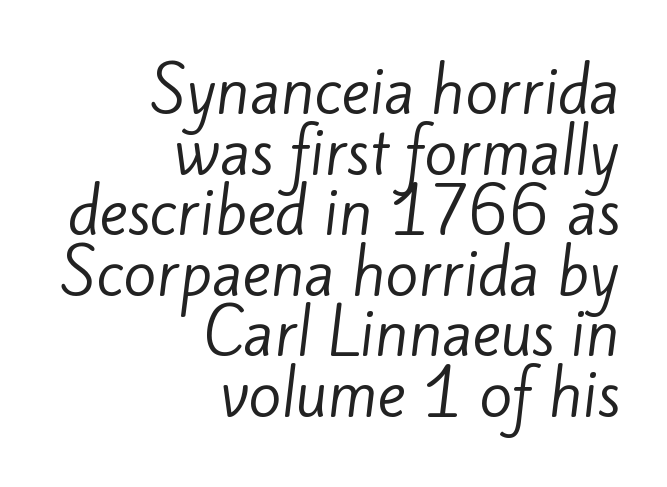
Does extra space separate the letters? No, they use regular spacing. Character widths vary here, with narrow letters taking less room than wide ones. The strip under each line holds only bare page. Weight class: somewhere from thin through regular. Examine the stroke ends and you'll find no serifs.
